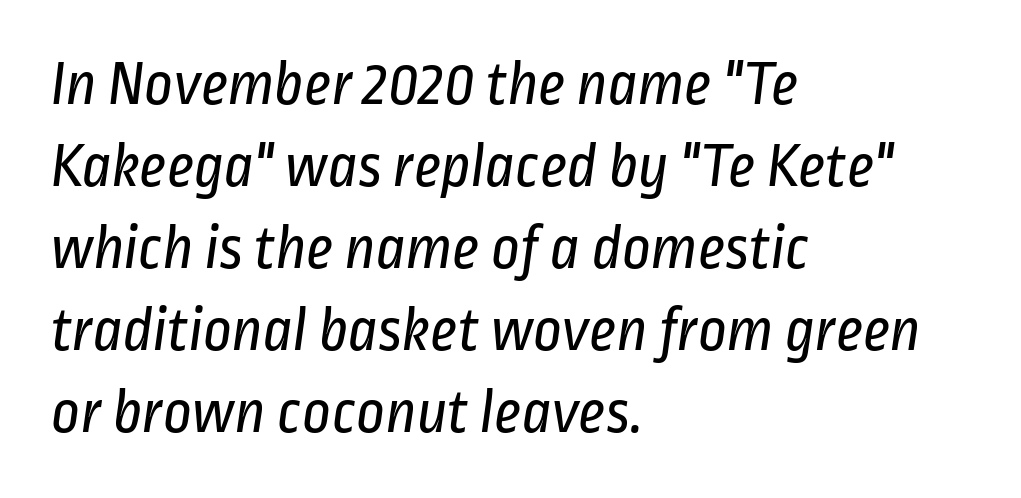
The passage shown is typed in a proportional face where columns would drift. The paragraph shown leans on its left margin. A typesetter would call this leading conventional body-copy spacing. Compared with a typical body face, this is equally light or lighter still. This sample uses a sans-serif face. There is no visible air inserted between adjacent glyphs.
